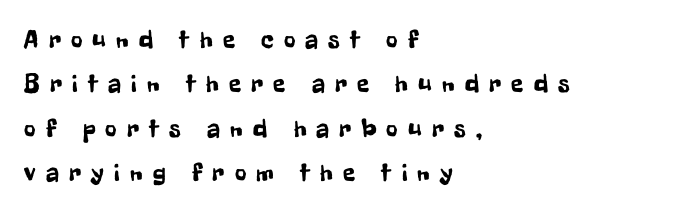
The image shows 25 px text type, upright; set left-aligned, line spacing 1.78x, unusually wide letter spacing (+0.41 em), not underlined.
